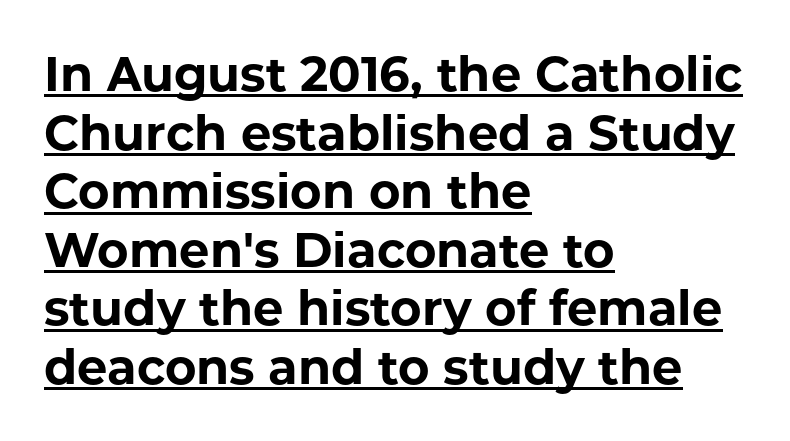
This sample is left-justified, so line endings fall wherever the words run out. Note: no serifs on the glyphs. Honestly, the letter spacing is just normal — you wouldn't notice it. You can tell it's not italic because the verticals are truly vertical.
